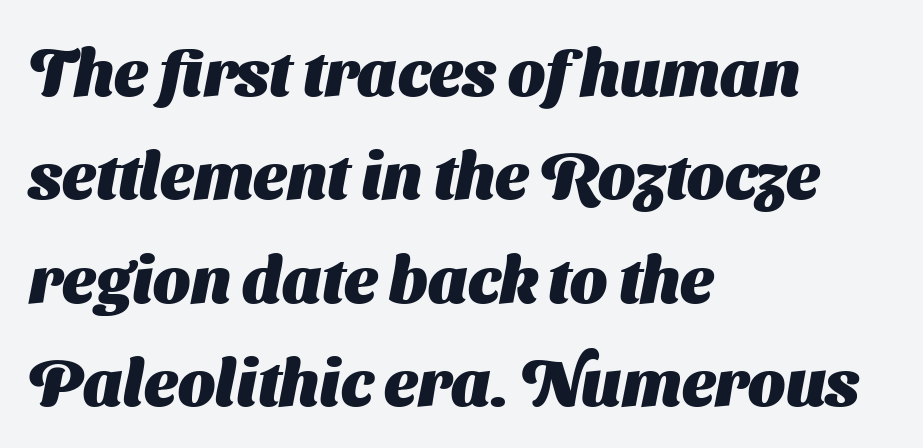
The image shows 65 px heavy sans-serif type; set left-aligned, normal line spacing (1.59x), normal letter spacing, not underlined; medium stroke contrast and a medium x-height.
